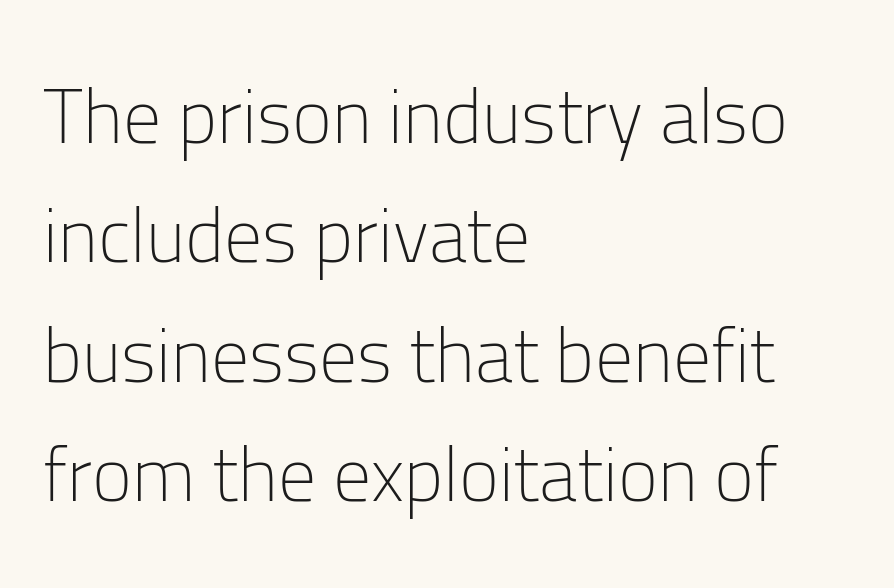
The image shows 76 px light sans-serif type, upright; set left-aligned, normal line spacing (1.57x), normal letter spacing, not underlined; low stroke contrast and a medium x-height.
